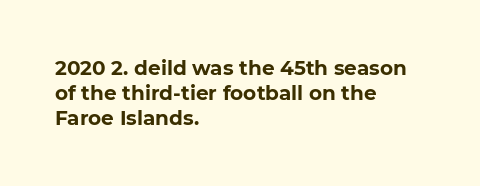
The passage is arranged the way most books set body copy — flush left. Just letters on the line, the space beneath them empty. The letters sit at their default tracking, neither squeezed nor spread. Regular leading. Emphasis by weight is at full strength: bold.
